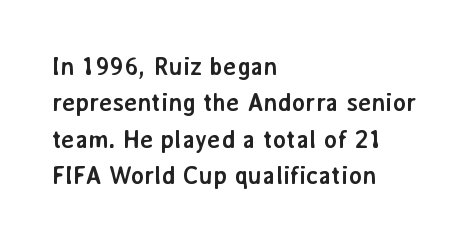
Q: Is the text bold? A: Yes.
Q: Is the text italic (slanted)? A: No, it is upright.
Q: Is the text underlined? A: No.
Q: How is the paragraph aligned? A: Left-aligned.
Q: Is the spacing between letters normal or unusually wide? A: Normal.
Q: Is the spacing between lines tight, normal or loose? A: Normal.
